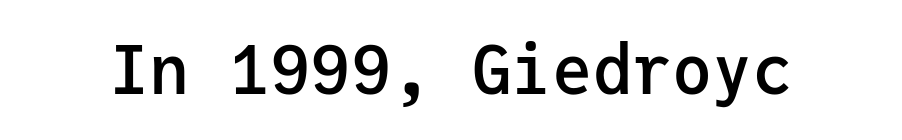
Each glyph is drawn with semibold strokes, heavier than normal yet not fully bold. The face used here is monospaced, like something from a code editor. Tall strokes in this sample are plumb rather than angled. The passage shown has conventional tracking throughout.
